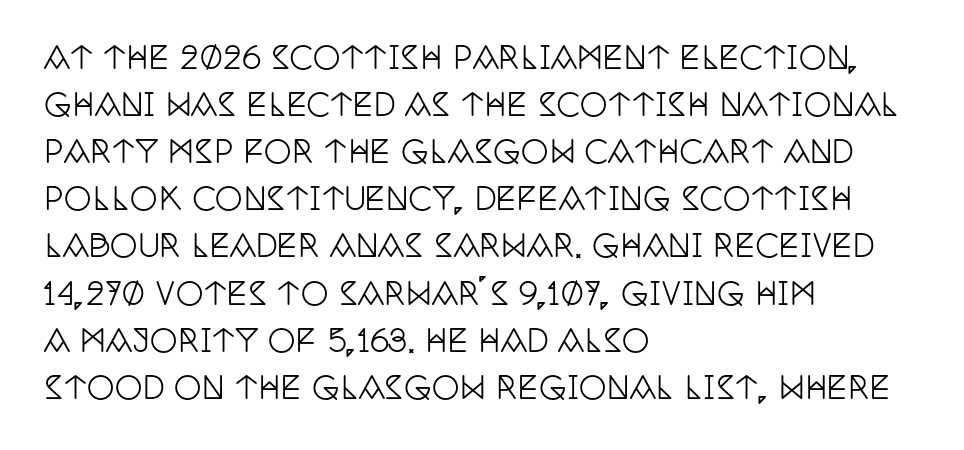
Q: Is the text italic (slanted)? A: No, it is upright.
Q: Is the typeface a serif or a sans-serif typeface? A: Serif.
Q: Is the text underlined? A: No.
Q: How is the paragraph aligned? A: Left-aligned.
Q: Is the spacing between letters normal or unusually wide? A: Normal.
Q: Is the spacing between lines tight, normal or loose? A: Normal.
Q: Width (condensed, normal, or wide)? A: Condensed.
Q: Stroke contrast? A: Low.
Q: x-height? A: Large.
Q: Monospaced? A: No.
